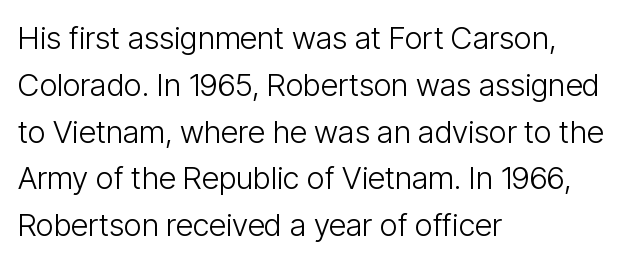
{"serif": "no", "italic": "no", "bold": "no", "weight": "light", "width": "condensed", "stroke_contrast": "low", "x_height": "medium", "monospaced": "no", "underline": "no", "align": "left", "line_spacing": "normal", "line_spacing_ratio": 1.51, "letter_spacing": "normal", "letter_spacing_em": 0.0, "glyph_px": 31}
